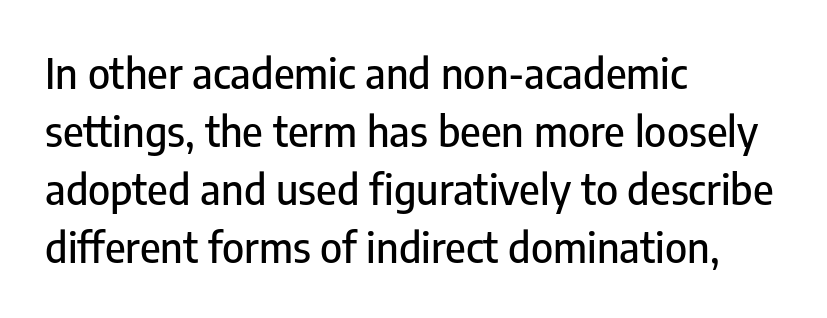
Interline gaps are of average width in this sample. Observe the absence of serifs on each vertical stroke in this sample. Quick note: underline off. In terms of letterspacing, this is plain default setting. Left-aligned paragraph, ragged on the right. Notice how the stems are strictly vertical — no italics here.
